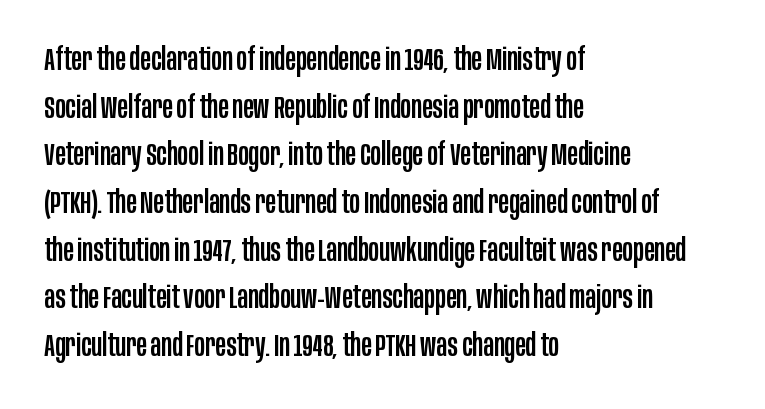
The image shows 32 px condensed sans-serif type, upright; set left-aligned, normal line spacing (1.49x), normal letter spacing, not underlined; low stroke contrast and a large x-height.
